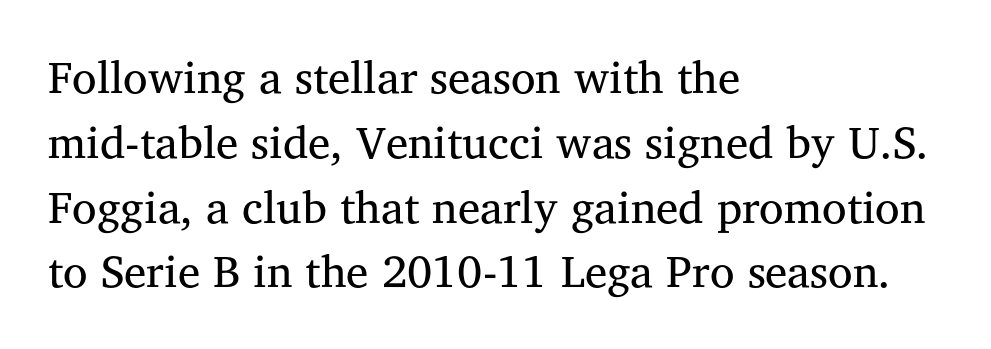
This sample uses a serif face. Honestly, the row spacing looks completely unremarkable. Every stem runs plumb, perpendicular to the baseline. The setting favours the left margin, as ordinary paragraphs usually do. Characters follow at the spacing the type designer built in.
